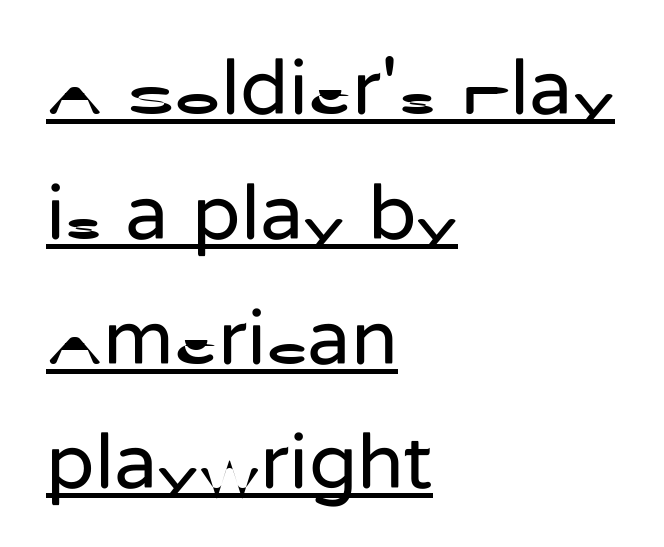
{"serif": "no", "italic": "no", "bold": "no", "weight": "regular", "width": "normal", "stroke_contrast": "low", "x_height": "medium", "monospaced": "no", "underline": "yes", "align": "left", "line_spacing": "normal", "line_spacing_ratio": 1.58, "letter_spacing": "normal", "letter_spacing_em": 0.0, "glyph_px": 79}
